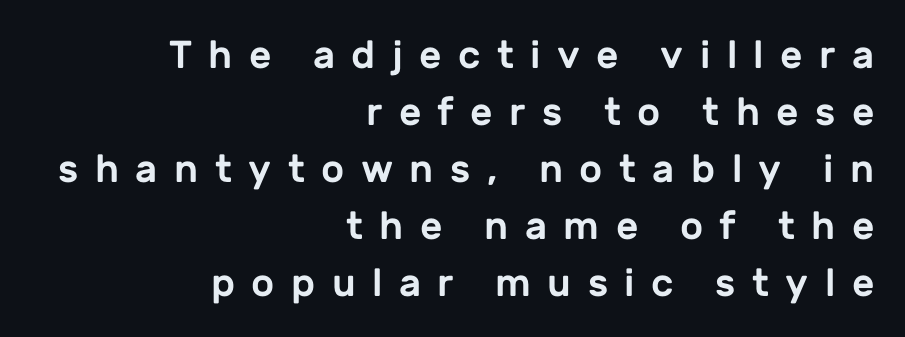
The image shows 39 px sans-serif type, upright; set right-aligned, normal line spacing (1.46x), unusually wide letter spacing (+0.42 em), not underlined; low stroke contrast and a medium x-height.
